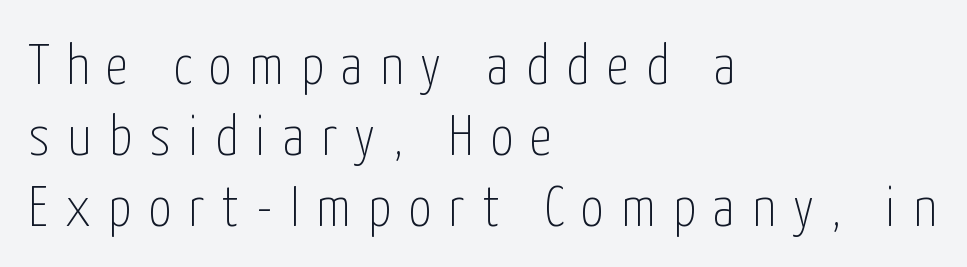
Q: Is the text bold? A: No.
Q: Is the text italic (slanted)? A: No, it is upright.
Q: Is the typeface a serif or a sans-serif typeface? A: Sans-serif.
Q: Is the text underlined? A: No.
Q: How is the paragraph aligned? A: Left-aligned.
Q: Is the spacing between letters normal or unusually wide? A: Unusually wide.
Q: Is the spacing between lines tight, normal or loose? A: Normal.
Q: Width (condensed, normal, or wide)? A: Condensed.
Q: Stroke contrast? A: Low.
Q: x-height? A: Medium.
Q: Monospaced? A: No.
